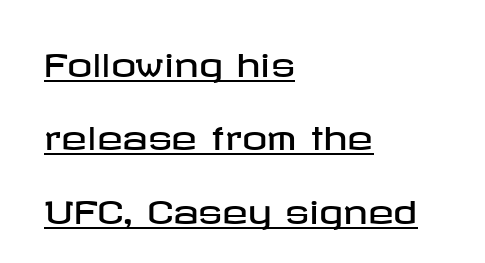
The image shows 31 px wide sans-serif type, upright; set left-aligned, loose line spacing (2.37x), normal letter spacing, underlined; low stroke contrast and a medium x-height.
